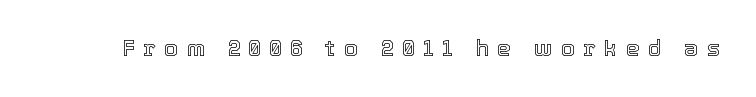
{"italic": "no", "underline": "no", "letter_spacing": "wide", "letter_spacing_em": 0.39, "glyph_px": 22}
